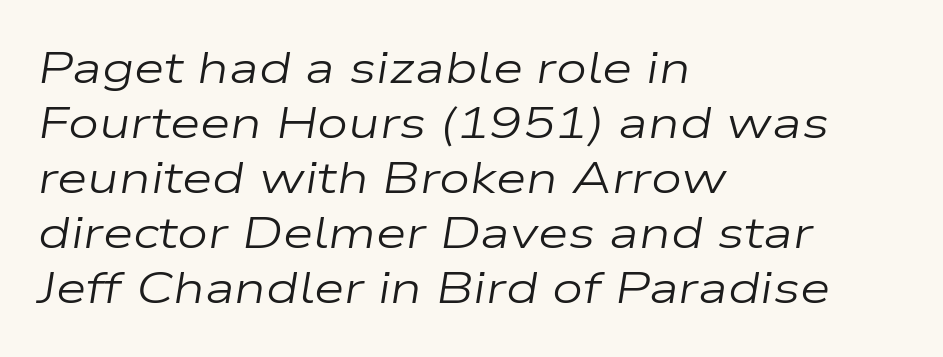
{"italic": "yes", "lean": "right", "slant_degrees": 9, "bold": "no", "weight": "regular", "width": "wide", "stroke_contrast": "low", "x_height": "medium", "monospaced": "no", "underline": "no", "align": "left", "line_spacing": "normal", "line_spacing_ratio": 1.25, "letter_spacing": "normal", "letter_spacing_em": 0.0, "glyph_px": 44}
